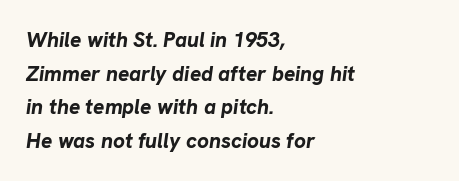
Q: Is the text bold? A: Yes.
Q: Is the text italic (slanted)? A: Yes, it leans right by about 8 degrees.
Q: Is the text underlined? A: No.
Q: How is the paragraph aligned? A: Left-aligned.
Q: Is the spacing between letters normal or unusually wide? A: Normal.
Q: Is the spacing between lines tight, normal or loose? A: Normal.
